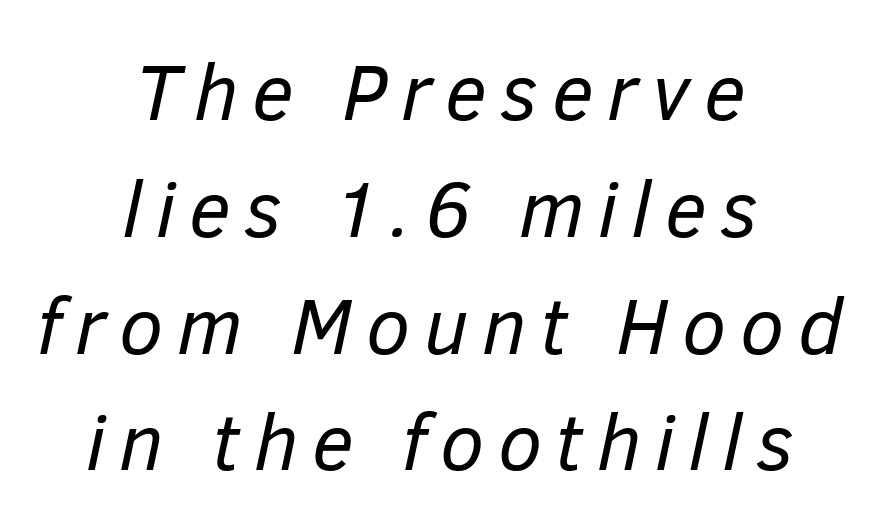
Nobody drew a line under any word here. Typeset on center — no edge is straight. A typesetter would call this proportional, since set widths differ per character. Bold? No — there's no thickening of the strokes. Notice how the stems are inclined rather than vertical — that's the hallmark of italics. Notice how descenders clear the ascenders below comfortably — that's standard leading.
